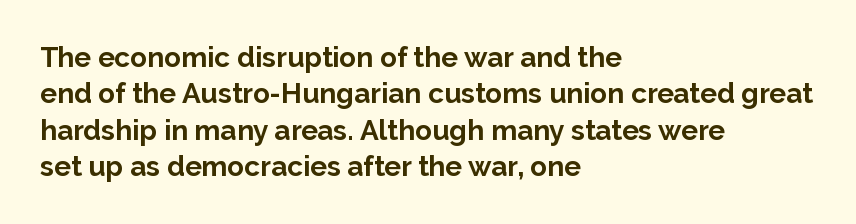
{"serif": "no", "italic": "no", "bold": "yes", "weight": "bold", "width": "normal", "stroke_contrast": "low", "x_height": "medium", "monospaced": "no", "underline": "no", "align": "left", "line_spacing": "normal", "line_spacing_ratio": 1.3, "letter_spacing": "normal", "letter_spacing_em": 0.0, "glyph_px": 28}
